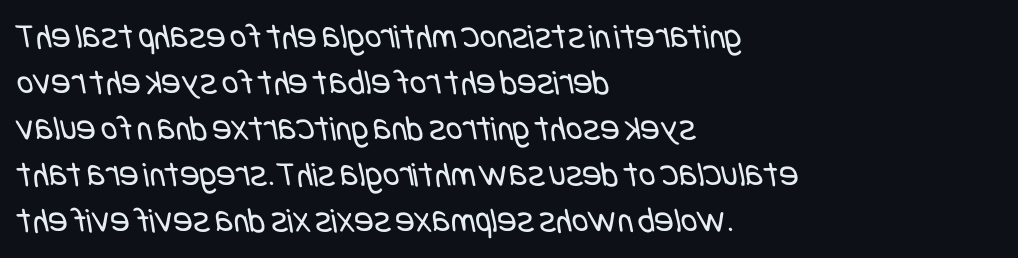
Q: Is the text bold? A: No.
Q: Is the typeface a serif or a sans-serif typeface? A: Sans-serif.
Q: Is the text underlined? A: No.
Q: How is the paragraph aligned? A: Left-aligned.
Q: Is the spacing between letters normal or unusually wide? A: Normal.
Q: Is the spacing between lines tight, normal or loose? A: Normal.
Q: Width (condensed, normal, or wide)? A: Condensed.
Q: Stroke contrast? A: Low.
Q: x-height? A: Large.
